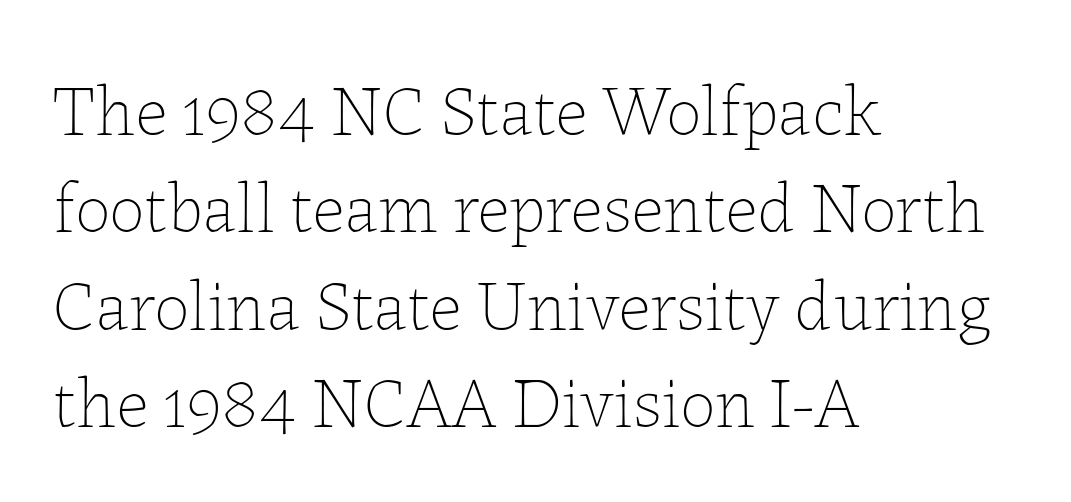
Baseline-to-baseline distance is the conventional proportion of letter height. Stroke mass is kept to a normal reading level or below. Is there any slant? The stems are plumb. The rendering keeps characters at their native spacing.
